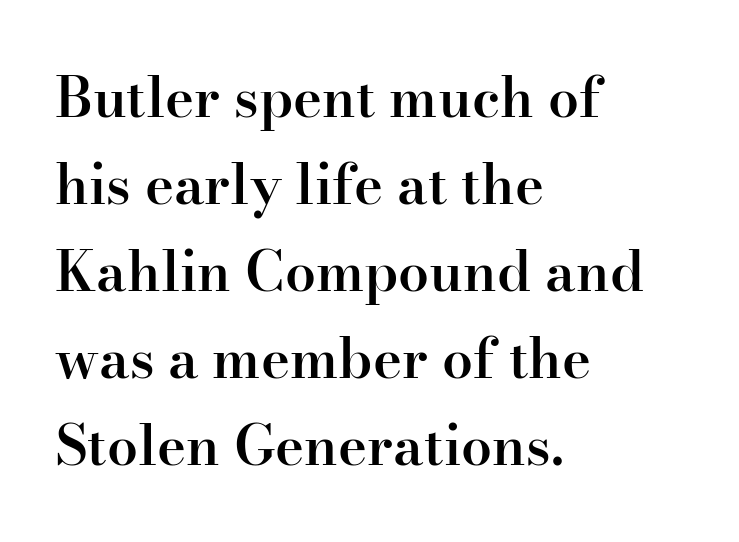
{"serif": "yes", "italic": "no", "bold": "semi", "weight": "semibold", "width": "normal", "stroke_contrast": "high", "x_height": "small", "monospaced": "no", "underline": "no", "align": "left", "line_spacing": "normal", "line_spacing_ratio": 1.58, "letter_spacing": "normal", "letter_spacing_em": 0.0, "glyph_px": 55}
